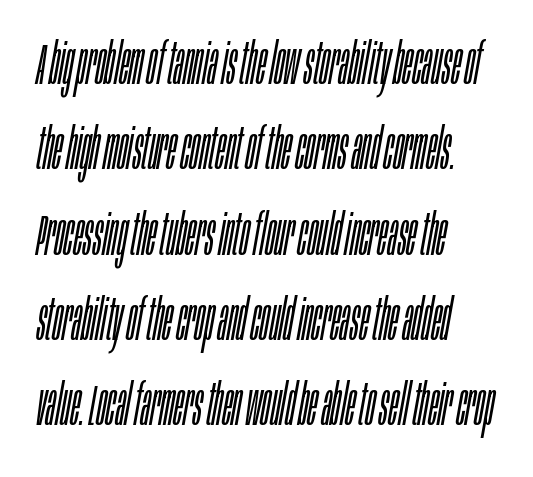
The image shows 58 px light, condensed type, italic (leaning right); set left-aligned, normal line spacing (1.47x), normal letter spacing, not underlined; low stroke contrast and a large x-height.
